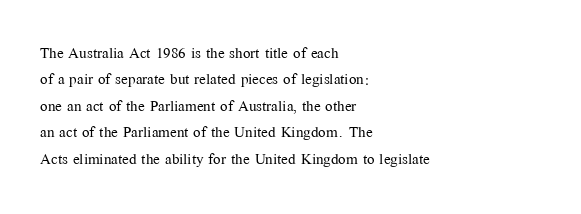
Characters remain perfectly vertical along every line. Rows of type keep a routine distance in the vertical direction. The face looks like a standard text weight, possibly lighter. Letter spacing: default. Each row of text sits above clean, open space.
